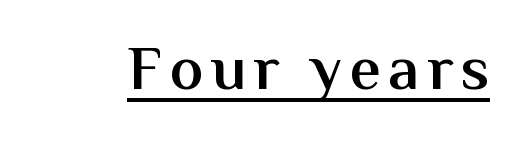
Notice how a bar underscores the lettering throughout. It's the straight-up-and-down kind of type. Character widths vary here, with narrow letters taking less room than wide ones. Nothing sits at the stroke ends, so this counts as sans-serif. A fair bit of extra ink — the face is semibold, not bold.
